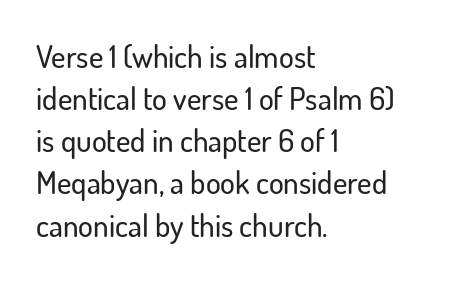
Check the space under the baseline: it is left empty. This is the regular roman posture of the typeface. Reading down the column, the eye jumps a familiar distance to each next line. Unlike a traditional serif, this face leaves its strokes unadorned. Is this a fixed-width face? No — the glyphs have proportional, varying widths.
